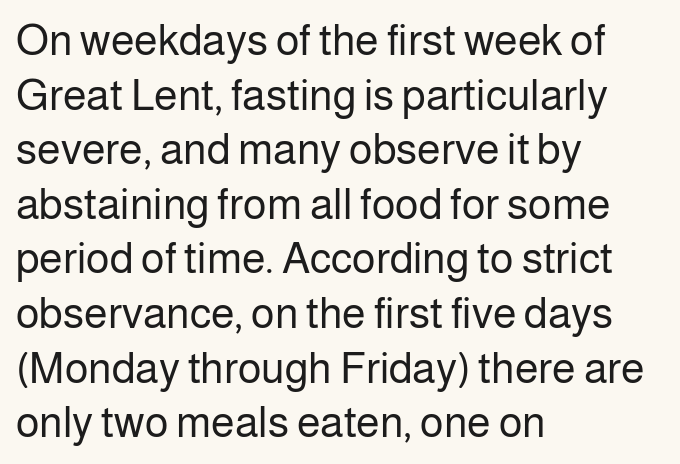
{"serif": "no", "italic": "no", "bold": "no", "weight": "regular", "width": "normal", "stroke_contrast": "low", "x_height": "medium", "monospaced": "no", "underline": "no", "align": "left", "line_spacing": "normal", "line_spacing_ratio": 1.27, "letter_spacing": "normal", "letter_spacing_em": 0.0, "glyph_px": 43}
